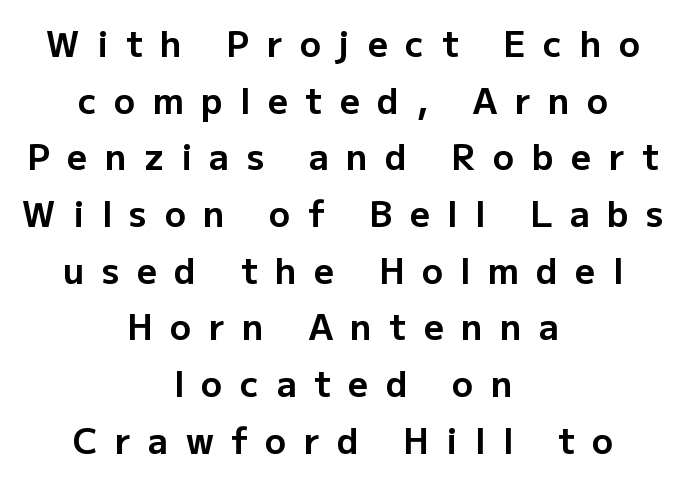
The image shows 35 px bold sans-serif type, upright; set centered, normal line spacing (1.62x), unusually wide letter spacing (+0.5 em), not underlined; low stroke contrast and a medium x-height.
